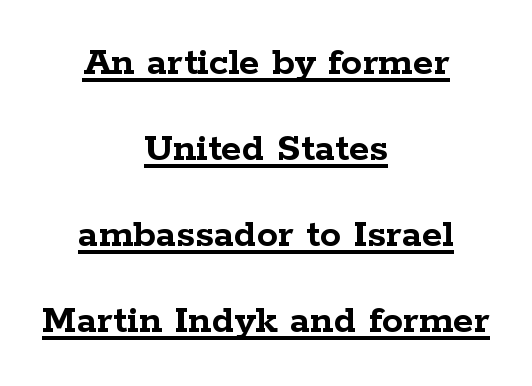
Q: Is the text bold? A: Yes.
Q: Is the text italic (slanted)? A: No, it is upright.
Q: Is the typeface a serif or a sans-serif typeface? A: Serif.
Q: Is the text underlined? A: Yes.
Q: How is the paragraph aligned? A: Centered.
Q: Is the spacing between letters normal or unusually wide? A: Normal.
Q: Is the spacing between lines tight, normal or loose? A: Loose.
Q: Width (condensed, normal, or wide)? A: Wide.
Q: Stroke contrast? A: Low.
Q: x-height? A: Medium.
Q: Monospaced? A: No.
